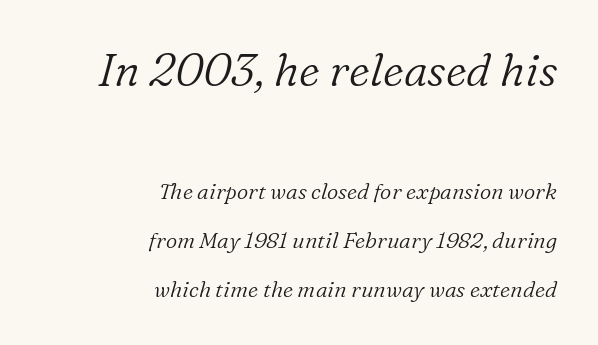
The gap between lines stays unmarked. Spacing verdict: proportional, widths tailored to each character. The vertical gap from one line to the next is large. Looking at the ascenders, they clearly lean.
